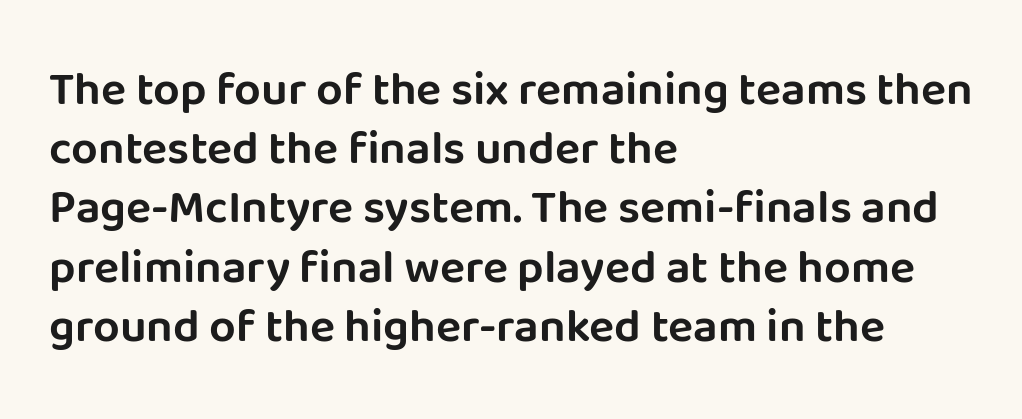
{"serif": "no", "italic": "no", "width": "normal", "stroke_contrast": "low", "x_height": "large", "monospaced": "no", "underline": "no", "align": "left", "line_spacing": "normal", "line_spacing_ratio": 1.26, "letter_spacing": "normal", "letter_spacing_em": 0.0, "glyph_px": 47}
